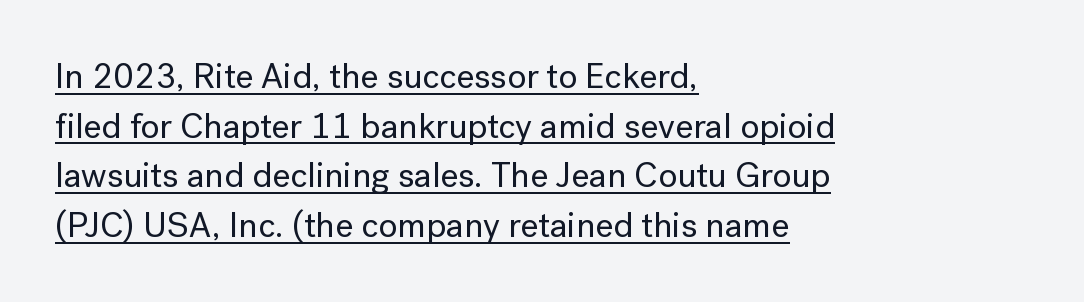
The rendering uses a moderate line-height, typical for paragraphs. Do the characters align in a grid? No, the font is proportional. This is the regular roman posture of the typeface. In terms of letterspacing, this is plain default setting. In CSS terms this would be text-align: left.
